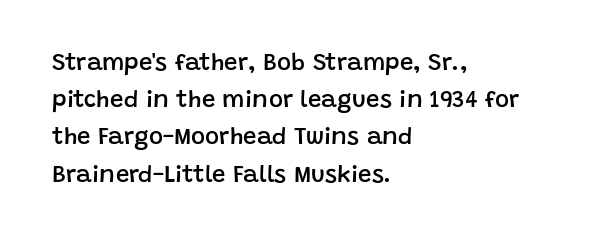
The image shows 24 px text type, upright; set left-aligned, normal line spacing (1.55x), normal letter spacing, not underlined.
